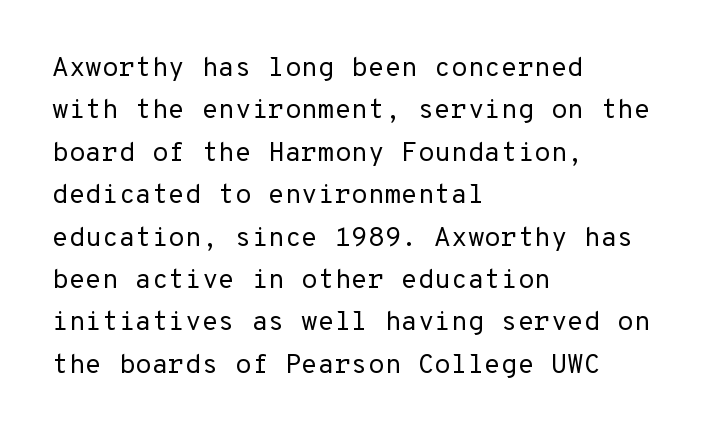
The image shows 27 px text type, upright; set left-aligned, normal line spacing (1.57x), normal letter spacing, not underlined.
